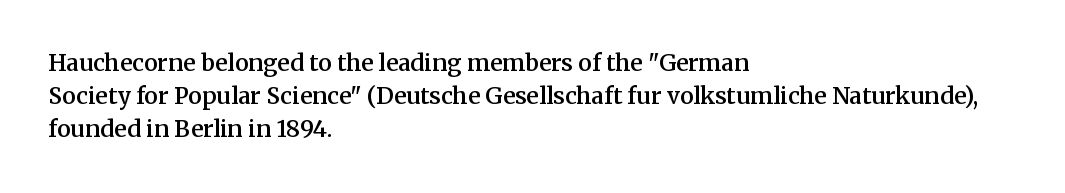
Default kerning and tracking; the words read as compact shapes. Quick note: interline space is typical. This rendering features lettering with no underline. Left-aligned paragraph, ragged on the right. The strokes are fattened partway — semibold, not bold. Italic: no, the glyphs are upright roman.
